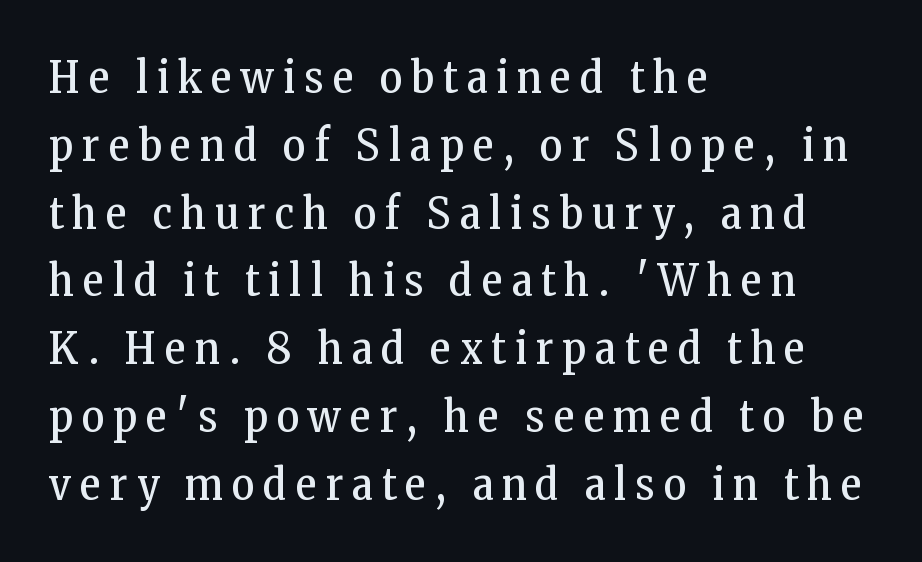
Proportional: the letters do not fall into vertical columns. The space directly below the letters is spotless. Display-style spreading of the glyphs; the letterfit is very open. The typography opts for an upright posture over an oblique one. A light-to-regular cut is what we see here. This block has exactly the height ordinary leading produces.
